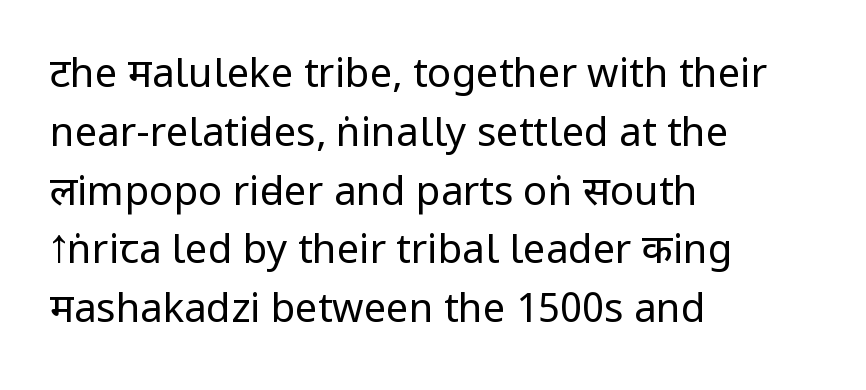
Students, note that the glyphs here touch the page at normal intervals. These lines are rendered in a variable-pitch font. Letters have the restrained weight of plain body copy at most. The type sits square on the baseline with zero lean. Leading: standard. Examine the stroke ends and you'll find no serifs.
